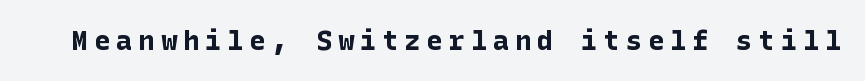
Q: Is the text bold? A: Yes.
Q: Is the text italic (slanted)? A: No, it is upright.
Q: Is the text underlined? A: No.
Q: Is the spacing between letters normal or unusually wide? A: Unusually wide.
